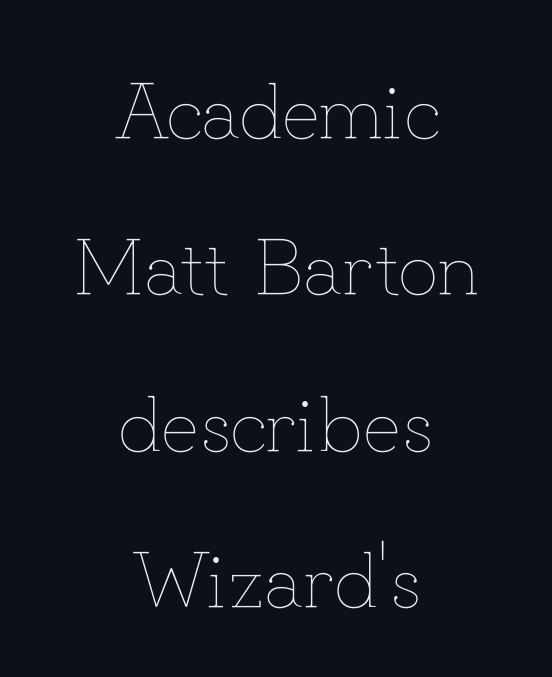
{"italic": "no", "bold": "no", "weight": "thin", "width": "normal", "stroke_contrast": "low", "x_height": "small", "monospaced": "no", "underline": "no", "align": "center", "line_spacing": "loose", "line_spacing_ratio": 1.98, "letter_spacing": "normal", "letter_spacing_em": 0.0, "glyph_px": 79}
